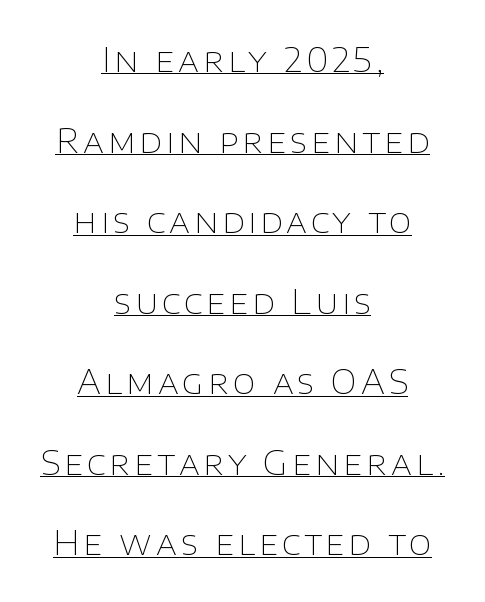
Reading down the column, the eye jumps a long way to each next line. A typesetter would label this face a sans. Beneath each row of characters lies a ruled line. On a weight scale, this lands at 450 or below. The passage shown is typed in a proportional face where columns would drift.
